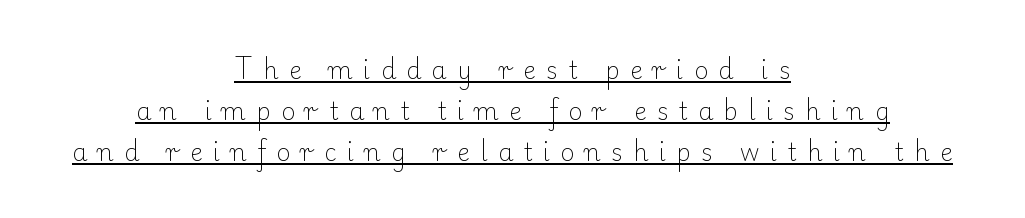
The image shows 24 px text type, upright; set centered, normal line spacing (1.7x), unusually wide letter spacing (+0.43 em), underlined.
